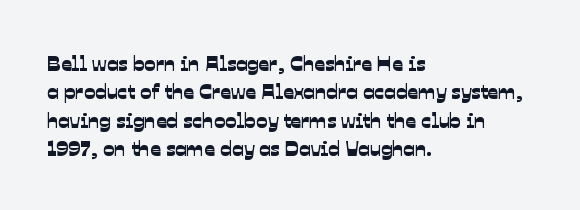
{"underline": "no", "align": "left", "line_spacing": "normal", "line_spacing_ratio": 1.35, "letter_spacing": "normal", "letter_spacing_em": 0.0, "glyph_px": 21}
